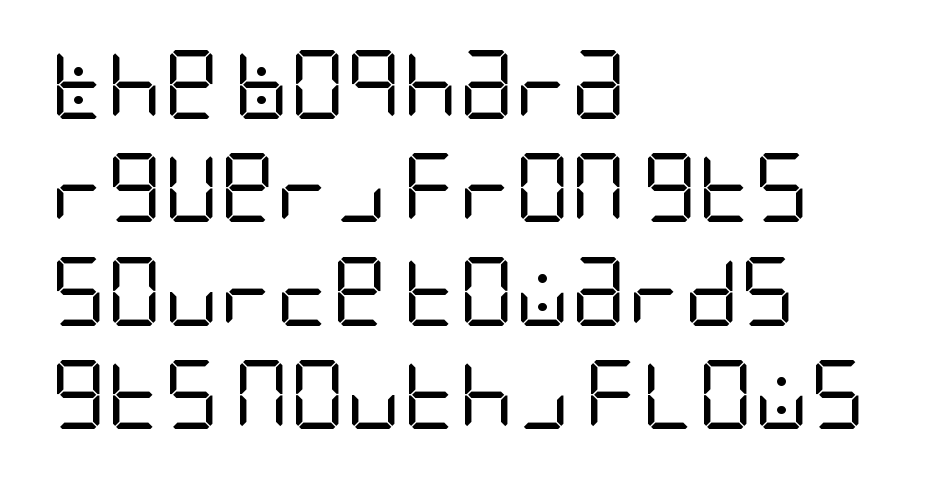
Standard letterfit; no display-style spreading of the glyphs. The lettering holds an erect, upright posture throughout. Interline gaps are of average width in this sample. Each row of text sits above clean, open space.
